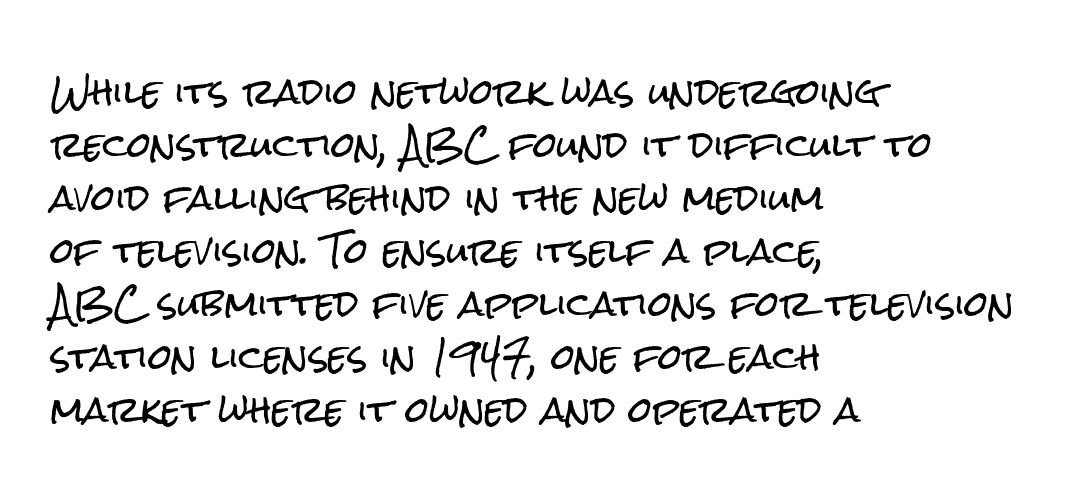
The image shows 34 px condensed sans-serif type, upright; set left-aligned, normal line spacing (1.56x), normal letter spacing, not underlined; low stroke contrast and a medium x-height.
